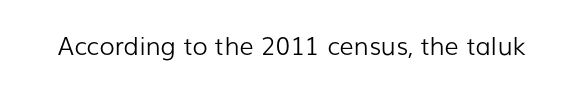
The rendering keeps characters at their native spacing. The font sits on the lighter half of the weight spectrum, regular included. Quick note: underline off. Is there any slant? The stems are plumb.
